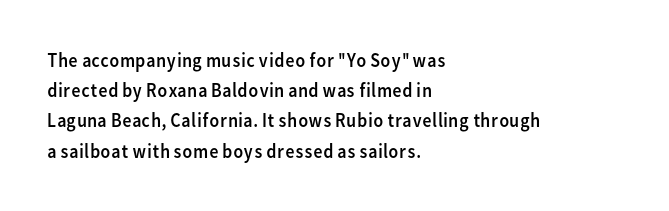
What stands out about the letter spacing? Nothing — it is the standard amount. The axis of the letterforms is exactly vertical. Check the space under the baseline: it is left empty. Evenly set lines give the paragraph a standard silhouette.
